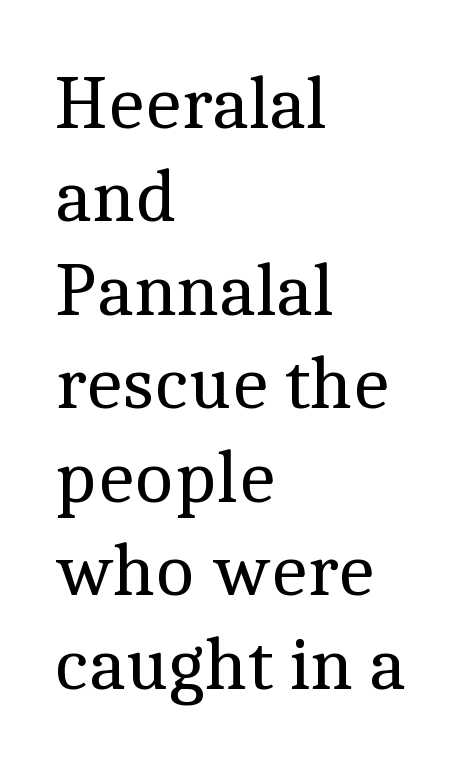
Q: Is the text bold? A: No.
Q: Is the text italic (slanted)? A: No, it is upright.
Q: Is the typeface a serif or a sans-serif typeface? A: Serif.
Q: Is the text underlined? A: No.
Q: How is the paragraph aligned? A: Left-aligned.
Q: Is the spacing between letters normal or unusually wide? A: Normal.
Q: Width (condensed, normal, or wide)? A: Normal.
Q: x-height? A: Medium.
Q: Monospaced? A: No.
